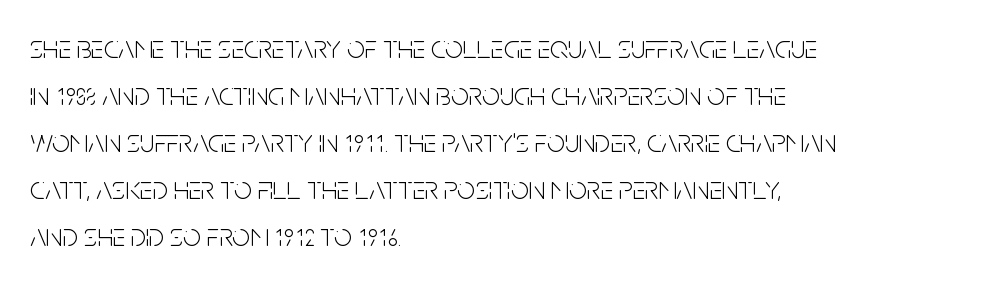
Q: Is the text bold? A: No.
Q: Is the text italic (slanted)? A: No, it is upright.
Q: Is the typeface a serif or a sans-serif typeface? A: Sans-serif.
Q: Is the text underlined? A: No.
Q: How is the paragraph aligned? A: Left-aligned.
Q: Is the spacing between letters normal or unusually wide? A: Normal.
Q: Is the spacing between lines tight, normal or loose? A: Normal.
Q: Width (condensed, normal, or wide)? A: Condensed.
Q: Stroke contrast? A: Low.
Q: x-height? A: Large.
Q: Monospaced? A: No.
